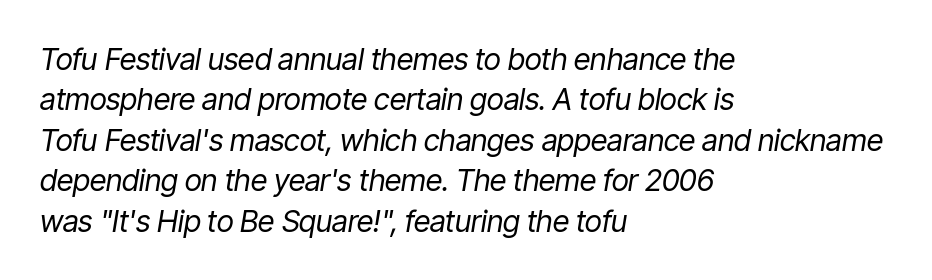
{"italic": "yes", "lean": "right", "slant_degrees": 9, "bold": "no", "weight": "regular", "width": "condensed", "stroke_contrast": "low", "x_height": "medium", "monospaced": "no", "underline": "no", "align": "left", "line_spacing": "normal", "line_spacing_ratio": 1.35, "letter_spacing": "normal", "letter_spacing_em": 0.0, "glyph_px": 30}
